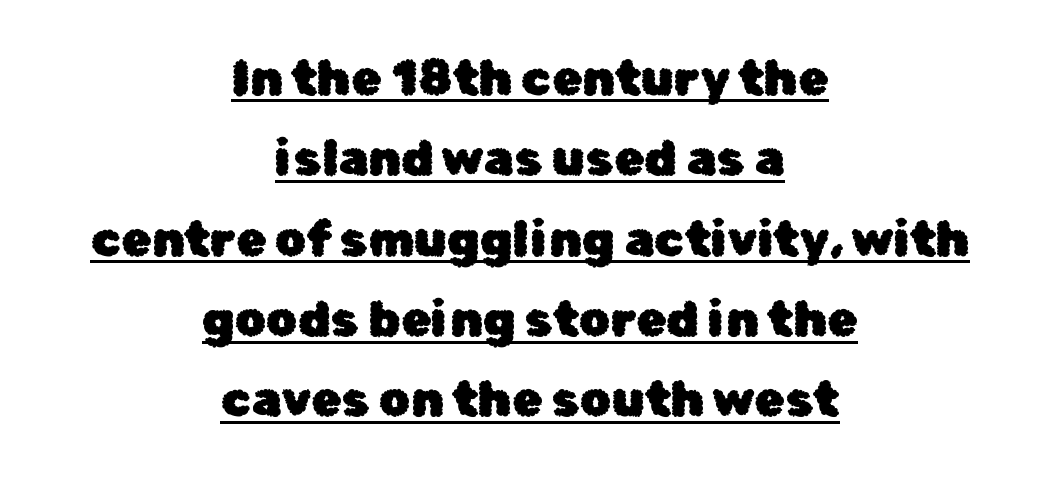
Q: Is the text italic (slanted)? A: No, it is upright.
Q: Is the typeface a serif or a sans-serif typeface? A: Sans-serif.
Q: Is the text underlined? A: Yes.
Q: How is the paragraph aligned? A: Centered.
Q: Is the spacing between letters normal or unusually wide? A: Normal.
Q: Is the spacing between lines tight, normal or loose? A: Normal.
Q: Width (condensed, normal, or wide)? A: Normal.
Q: Stroke contrast? A: Low.
Q: x-height? A: Medium.
Q: Monospaced? A: No.
